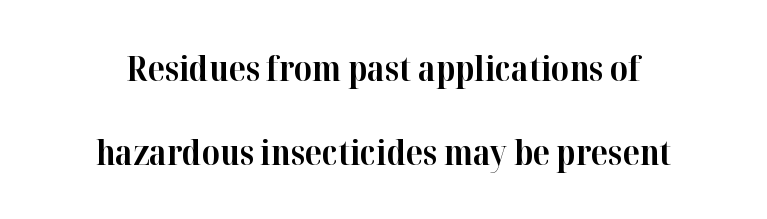
{"serif": "yes", "italic": "no", "bold": "yes", "weight": "bold", "width": "normal", "stroke_contrast": "high", "x_height": "medium", "monospaced": "no", "underline": "no", "align": "center", "line_spacing": "loose", "line_spacing_ratio": 2.47, "letter_spacing": "normal", "letter_spacing_em": 0.0, "glyph_px": 34}
